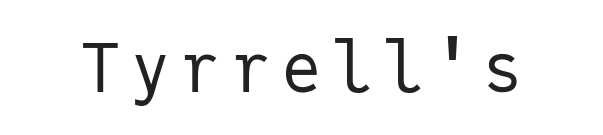
{"serif": "no", "italic": "no", "bold": "no", "weight": "regular", "width": "normal", "stroke_contrast": "low", "x_height": "medium", "monospaced": "yes", "underline": "no", "glyph_px": 68}
